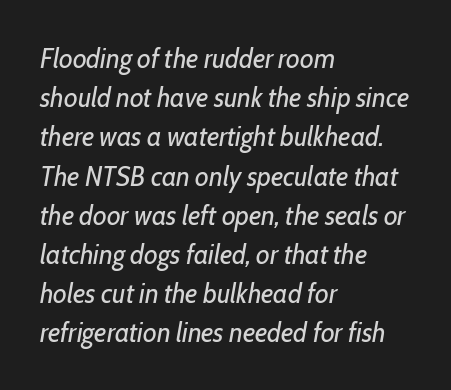
Any mark beneath the type? The region is blank. The rendering uses natural spacing where letterforms have individual widths. A typesetter would call this zero additional tracking. The text block is weighted toward the left margin, trailing off unevenly rightward. Italic? Definitely — the glyphs are oblique. The leading is moderate, giving the passage an even texture.
